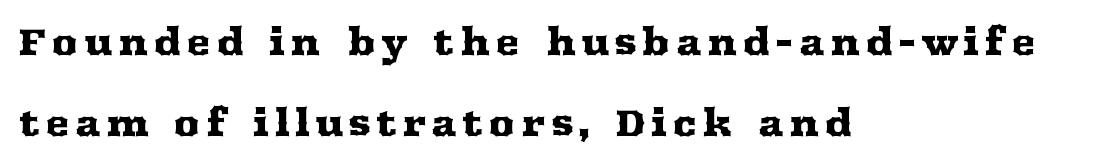
{"serif": "yes", "italic": "no", "width": "wide", "stroke_contrast": "medium", "x_height": "medium", "monospaced": "no", "underline": "no", "align": "left", "line_spacing": "loose", "line_spacing_ratio": 2.19, "glyph_px": 37}
